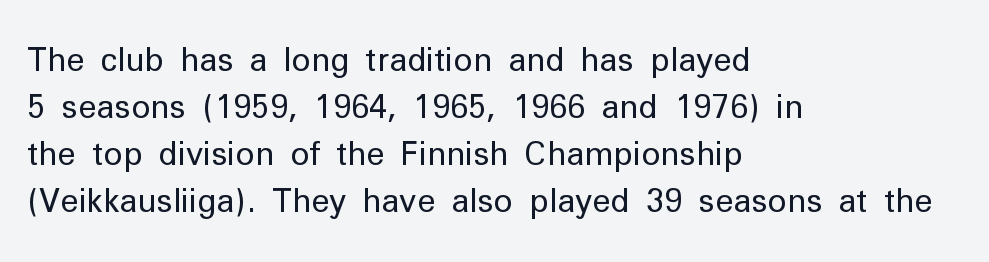
You could call the tracking neutral — neither tight nor loose. Weight: in the light-to-regular range. Horizontal bands of white between lines are of average thickness. Every stem runs plumb, perpendicular to the baseline. Varying glyph widths throughout — classic text-font behaviour. In terms of letterform style, serifs are entirely absent.
